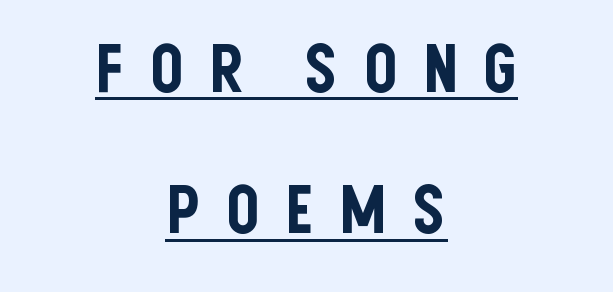
Is the letter spacing exaggerated? Yes — the characters are pushed far apart. This block would shrink considerably if given ordinary leading; it's expanded now. The words here are underlined. Does the type have serifs? No, each stem ends abruptly. Looks like regular typesetting: each glyph gets only the width it needs.
